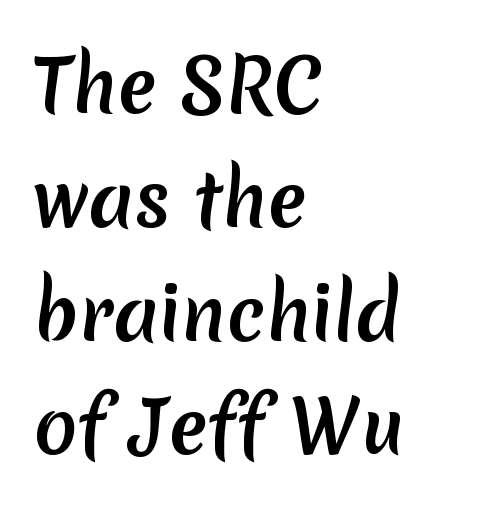
Q: Is the text bold? A: Yes.
Q: Is the typeface a serif or a sans-serif typeface? A: Sans-serif.
Q: Is the text underlined? A: No.
Q: How is the paragraph aligned? A: Left-aligned.
Q: Is the spacing between letters normal or unusually wide? A: Normal.
Q: Is the spacing between lines tight, normal or loose? A: Normal.
Q: Width (condensed, normal, or wide)? A: Normal.
Q: Stroke contrast? A: Low.
Q: x-height? A: Medium.
Q: Monospaced? A: No.
